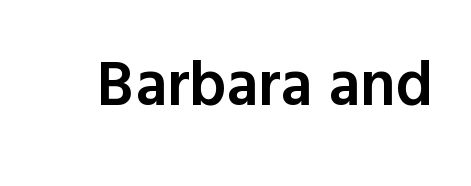
Its strokes are somewhat broadened, the hallmark of semibold type. Caption: standard tracking, unaltered. The glyphs are unaccompanied by any horizontal stroke below them. The letters carry no serifs — their stems end cleanly without finishing strokes. This is the regular roman posture of the typeface.
